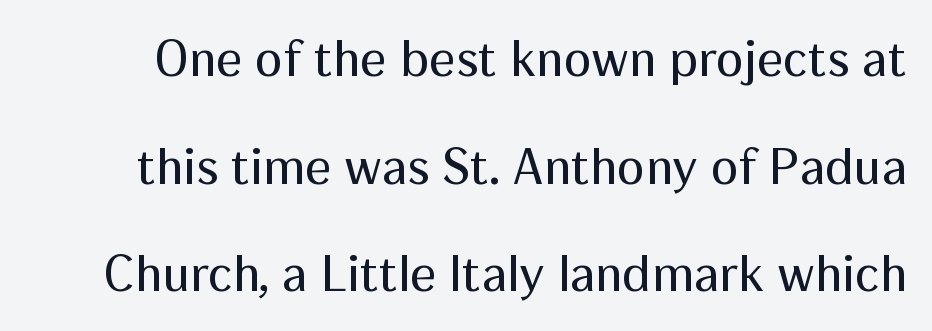
The image shows 52 px regular-weight sans-serif type, upright; set loose line spacing (2.07x), normal letter spacing, not underlined; medium stroke contrast and a medium x-height.
